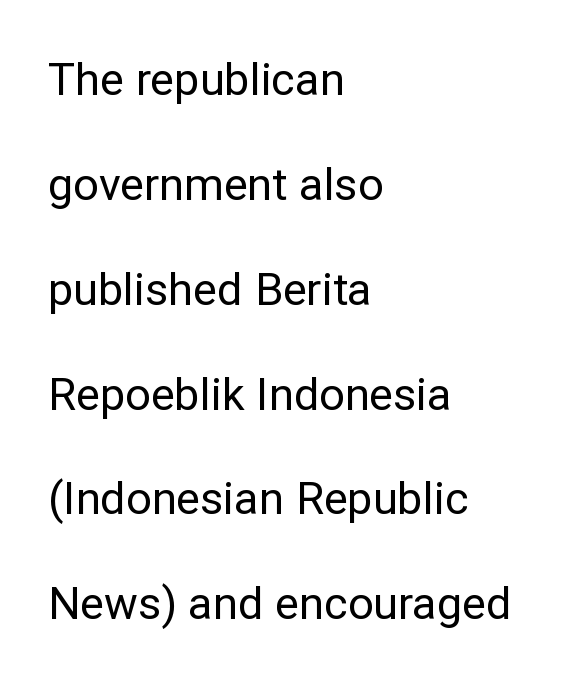
The image shows 45 px regular-weight sans-serif type, upright; set left-aligned, loose line spacing (2.33x), normal letter spacing, not underlined; low stroke contrast and a medium x-height.
